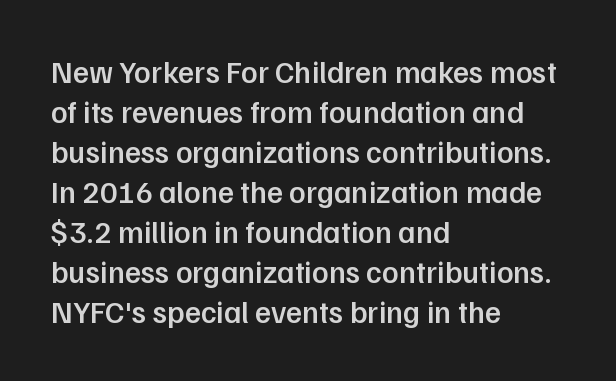
{"serif": "no", "italic": "no", "bold": "semi", "weight": "semibold", "width": "normal", "stroke_contrast": "low", "x_height": "medium", "monospaced": "no", "underline": "no", "align": "left", "line_spacing": "normal", "line_spacing_ratio": 1.29, "letter_spacing": "normal", "letter_spacing_em": 0.0, "glyph_px": 31}
